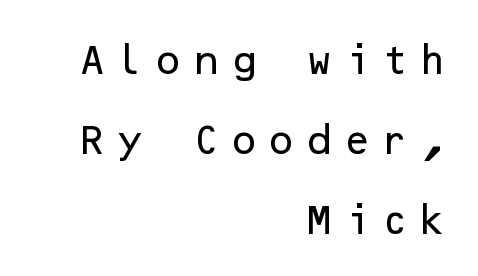
The image shows 33 px sans-serif type, upright; set right-aligned, loose line spacing (2.42x), unusually wide letter spacing (+0.28 em), not underlined; low stroke contrast and a medium x-height.
